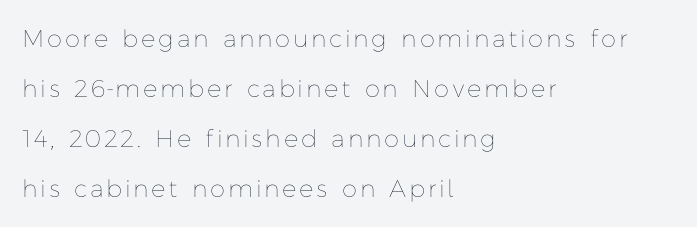
Any mark beneath the type? The region is blank. The leading is generous, giving the passage an open texture. Summary of weight: not heavy and not bold. It's the straight-up-and-down kind of type. These lines are set flush left with a ragged right edge.
